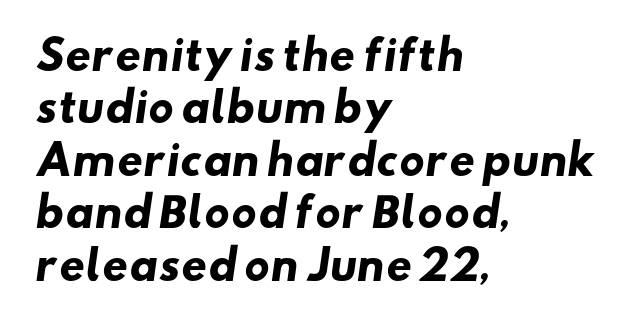
Q: Is the text bold? A: Yes.
Q: Is the typeface a serif or a sans-serif typeface? A: Sans-serif.
Q: Is the text underlined? A: No.
Q: How is the paragraph aligned? A: Left-aligned.
Q: Is the spacing between letters normal or unusually wide? A: Normal.
Q: Is the spacing between lines tight, normal or loose? A: Normal.
Q: Width (condensed, normal, or wide)? A: Wide.
Q: Stroke contrast? A: Low.
Q: x-height? A: Small.
Q: Monospaced? A: No.
